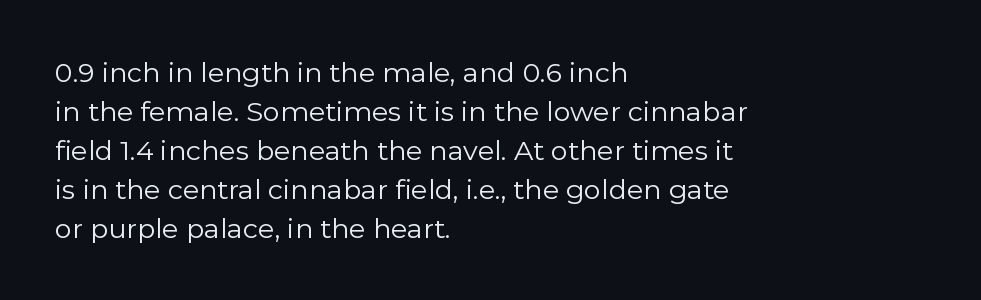
Q: Is the text bold? A: No.
Q: Is the text italic (slanted)? A: No, it is upright.
Q: Is the text underlined? A: No.
Q: How is the paragraph aligned? A: Left-aligned.
Q: Is the spacing between letters normal or unusually wide? A: Normal.
Q: Is the spacing between lines tight, normal or loose? A: Normal.
